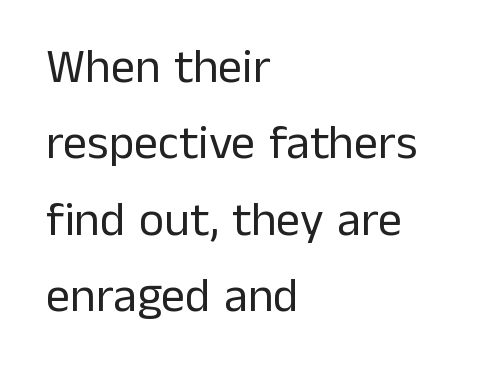
Q: Is the text bold? A: No.
Q: Is the text italic (slanted)? A: No, it is upright.
Q: Is the typeface a serif or a sans-serif typeface? A: Sans-serif.
Q: Is the text underlined? A: No.
Q: How is the paragraph aligned? A: Left-aligned.
Q: Is the spacing between letters normal or unusually wide? A: Normal.
Q: Is the spacing between lines tight, normal or loose? A: Normal.
Q: Width (condensed, normal, or wide)? A: Normal.
Q: Stroke contrast? A: Low.
Q: x-height? A: Medium.
Q: Monospaced? A: No.
